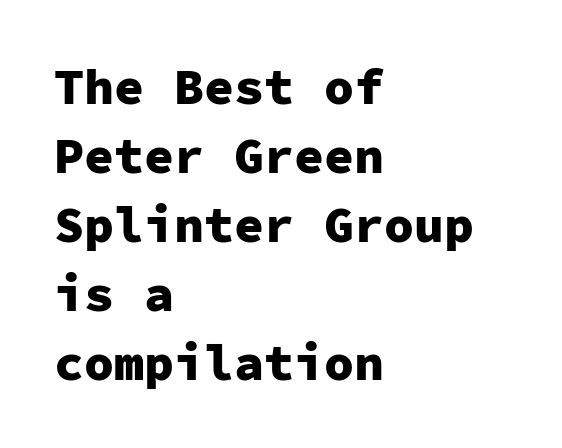
{"serif": "no", "italic": "no", "bold": "yes", "weight": "heavy", "width": "normal", "stroke_contrast": "low", "x_height": "medium", "monospaced": "yes", "underline": "no", "align": "left", "line_spacing": "normal", "line_spacing_ratio": 1.38, "letter_spacing": "normal", "letter_spacing_em": 0.0, "glyph_px": 50}
